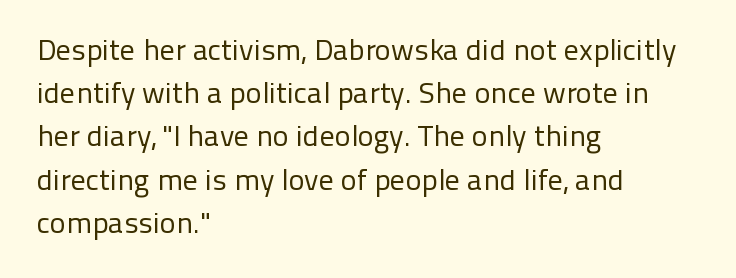
{"serif": "no", "italic": "no", "bold": "no", "weight": "regular", "width": "normal", "stroke_contrast": "low", "x_height": "medium", "monospaced": "no", "underline": "no", "align": "left", "line_spacing": "normal", "line_spacing_ratio": 1.44, "letter_spacing": "normal", "letter_spacing_em": 0.0, "glyph_px": 30}
